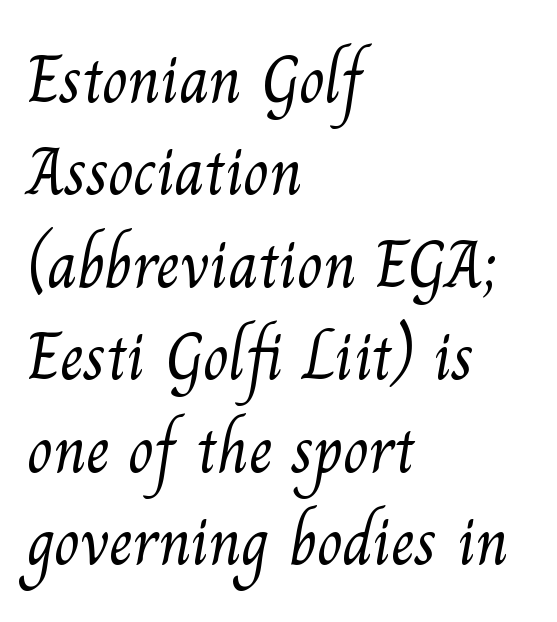
The image shows 67 px light serif type; set left-aligned, normal line spacing (1.38x), normal letter spacing, not underlined; medium stroke contrast and a small x-height.
